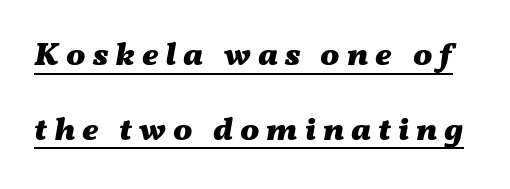
The image shows 32 px heavy, wide type, italic (leaning right); set loose line spacing (2.33x), unusually wide letter spacing (+0.22 em), underlined; medium stroke contrast and a medium x-height.
